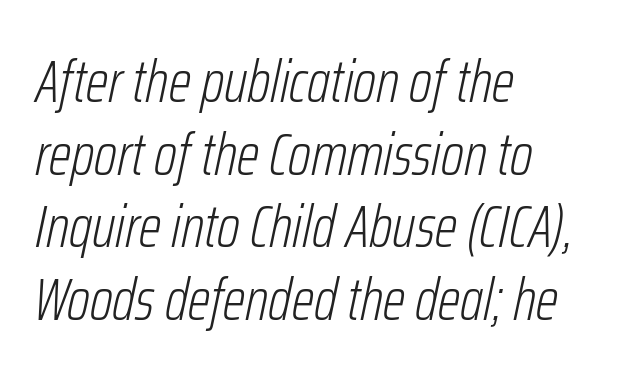
{"italic": "yes", "lean": "right", "slant_degrees": 12, "bold": "no", "weight": "light", "width": "condensed", "stroke_contrast": "low", "x_height": "medium", "monospaced": "no", "underline": "no", "align": "left", "line_spacing_ratio": 1.23, "letter_spacing": "normal", "letter_spacing_em": 0.0, "glyph_px": 59}
